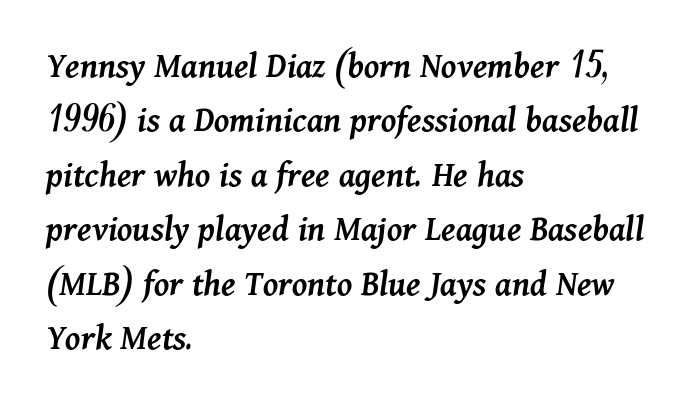
Each row of text sits above clean, open space. The letters are slanted; this is an italic face. Heft: intermediate — a semibold. If you measured baseline to baseline, you'd find a middling distance. Tracking value appears to be zero — textbook default spacing. A student would call this left alignment; a typographer would say flush left, rag right.
